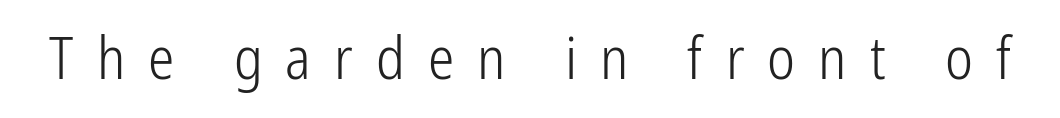
Think standard paragraph weight, or any step lighter than that. The letters stand upright; this is a roman face. Any mark beneath the type? The region is blank. Check where the strokes stop: nothing finishes them off — pure sans. Letter spacing: wide.
